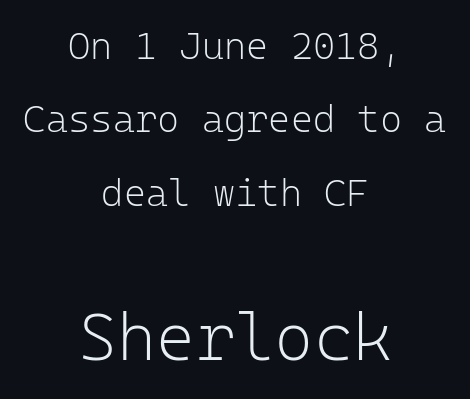
Q: Is the text bold? A: No.
Q: Is the text italic (slanted)? A: No, it is upright.
Q: Is the typeface a serif or a sans-serif typeface? A: Sans-serif.
Q: Is the text underlined? A: No.
Q: How is the paragraph aligned? A: Centered.
Q: Is the spacing between letters normal or unusually wide? A: Normal.
Q: Is the spacing between lines tight, normal or loose? A: Loose.
Q: Which block of text is set in a larger size, the first (top) or the second (bottom)? A: The second (bottom) one.
Q: Width (condensed, normal, or wide)? A: Normal.
Q: Stroke contrast? A: Low.
Q: x-height? A: Medium.
Q: Monospaced? A: Yes.
